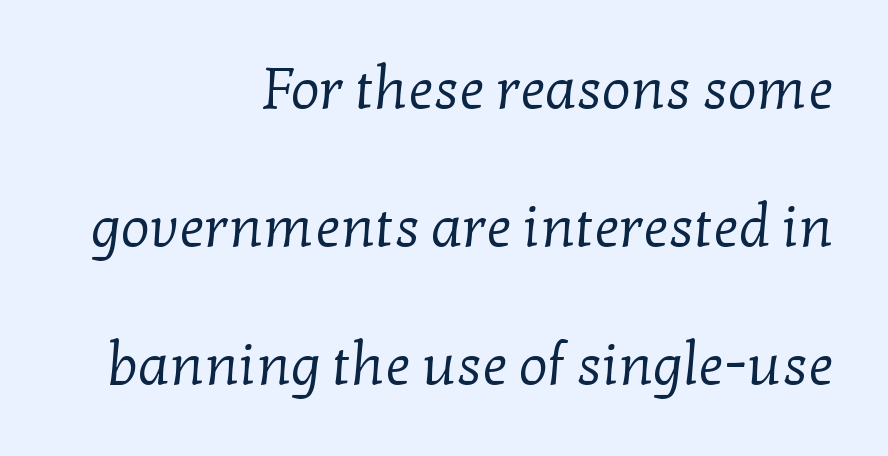
A typesetter would call this zero additional tracking. Stem width sits at or under what a default text font uses. The rendering uses natural spacing where letterforms have individual widths. Typographically, this falls in the serif category. Compared with a flush-left layout, this one pins lines to the opposite, right side. Each new line begins a long way beneath the previous one.
